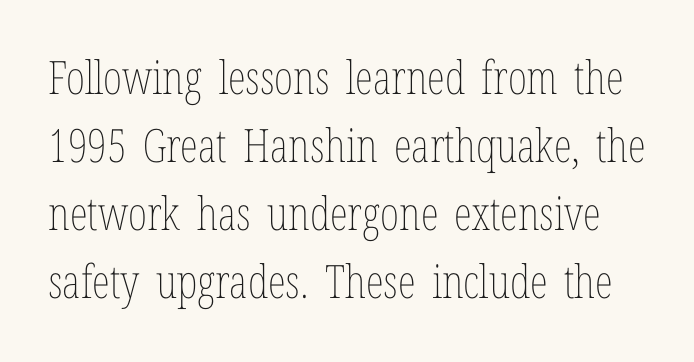
{"italic": "no", "bold": "no", "weight": "thin", "width": "condensed", "stroke_contrast": "low", "x_height": "medium", "monospaced": "no", "underline": "no", "line_spacing": "normal", "line_spacing_ratio": 1.48, "letter_spacing": "normal", "letter_spacing_em": 0.0, "glyph_px": 46}
